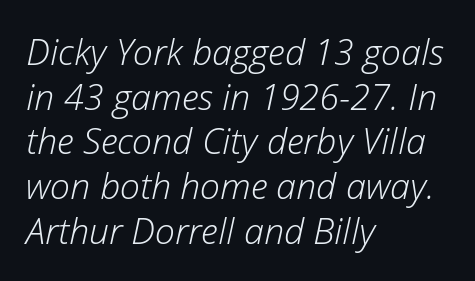
Q: Is the text bold? A: No.
Q: Is the text italic (slanted)? A: Yes, it leans right by about 12 degrees.
Q: Is the text underlined? A: No.
Q: How is the paragraph aligned? A: Left-aligned.
Q: Is the spacing between letters normal or unusually wide? A: Normal.
Q: Width (condensed, normal, or wide)? A: Normal.
Q: Stroke contrast? A: Low.
Q: x-height? A: Medium.
Q: Monospaced? A: No.
